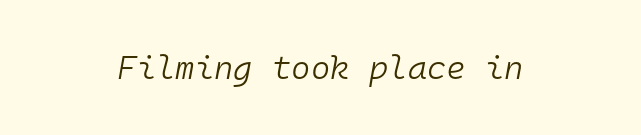
The image shows 33 px light type, italic (leaning right), monospaced; set centered, normal letter spacing, not underlined; low stroke contrast and a medium x-height.
